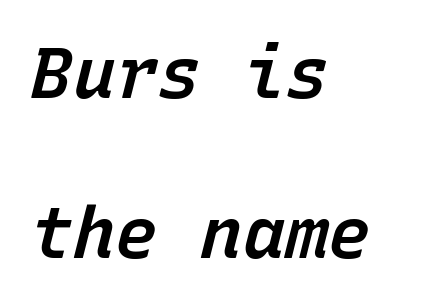
Q: Is the text bold? A: Semi-bold.
Q: Is the text italic (slanted)? A: Yes, it leans right by about 15 degrees.
Q: Is the text underlined? A: No.
Q: How is the paragraph aligned? A: Left-aligned.
Q: Is the spacing between letters normal or unusually wide? A: Normal.
Q: Is the spacing between lines tight, normal or loose? A: Loose.
Q: Width (condensed, normal, or wide)? A: Normal.
Q: Stroke contrast? A: Low.
Q: x-height? A: Medium.
Q: Monospaced? A: Yes.
